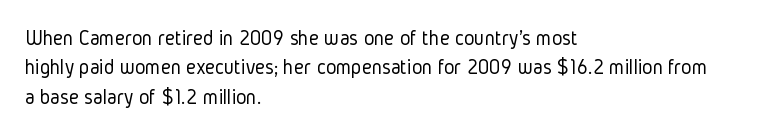
The image shows 22 px text type, upright; set left-aligned, normal line spacing (1.34x), normal letter spacing, not underlined.
